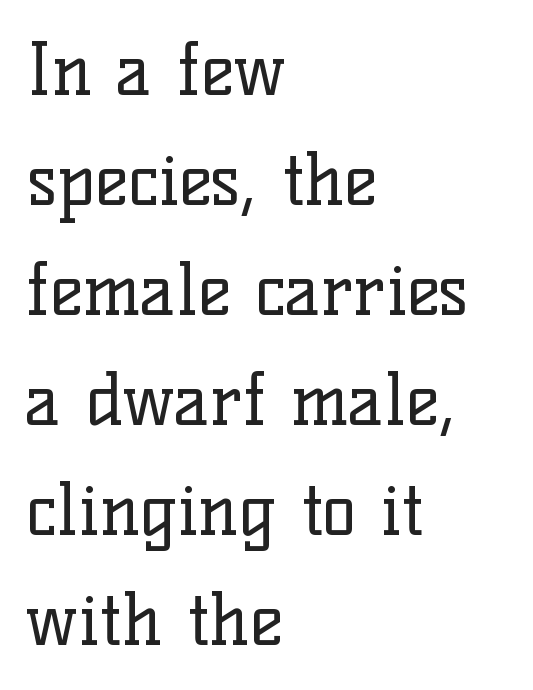
This block has exactly the height ordinary leading produces. Descenders hang freely into open space. The font sits on the lighter half of the weight spectrum, regular included. Varying glyph widths throughout — classic text-font behaviour. Look at the tracking — it's just the regular setting, nothing added.
